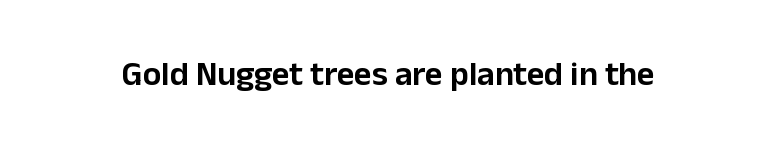
The image shows 34 px sans-serif type, upright; set normal letter spacing, not underlined; low stroke contrast and a medium x-height.
